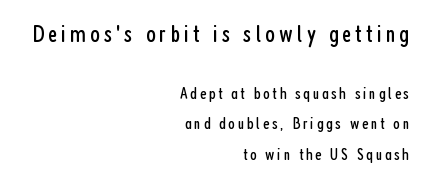
The image shows 25 px text type, upright; set right-aligned, line spacing 1.79x, not underlined; the first (top) block is 1.47x larger.
